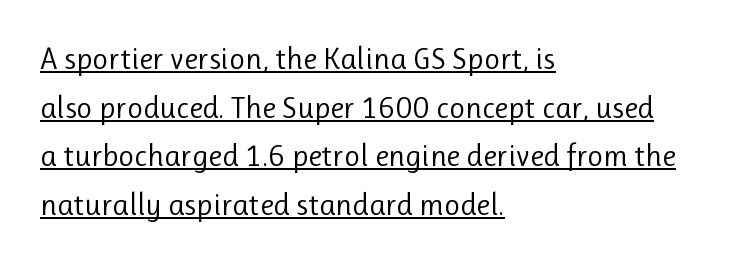
Q: Is the text bold? A: No.
Q: Is the text italic (slanted)? A: No, it is upright.
Q: Is the typeface a serif or a sans-serif typeface? A: Sans-serif.
Q: Is the text underlined? A: Yes.
Q: How is the paragraph aligned? A: Left-aligned.
Q: Is the spacing between letters normal or unusually wide? A: Normal.
Q: Is the spacing between lines tight, normal or loose? A: Normal.
Q: Width (condensed, normal, or wide)? A: Normal.
Q: Stroke contrast? A: Low.
Q: x-height? A: Medium.
Q: Monospaced? A: No.
